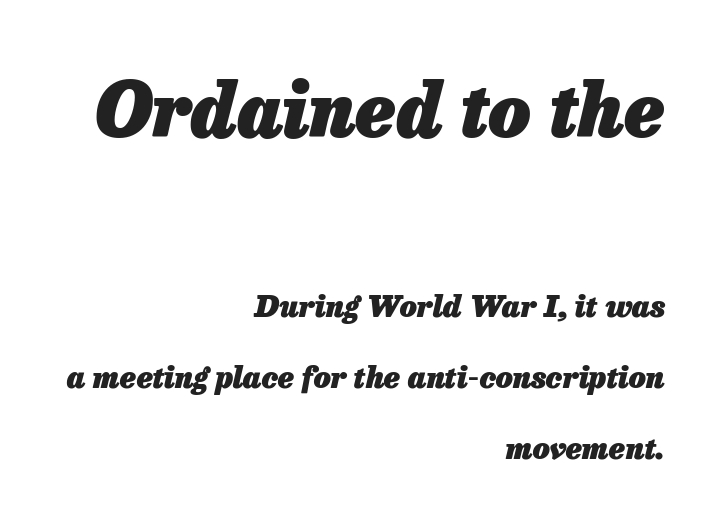
{"italic": "yes", "lean": "right", "slant_degrees": 13, "bold": "yes", "weight": "heavy", "width": "normal", "stroke_contrast": "low", "x_height": "medium", "monospaced": "no", "underline": "no", "align": "right", "line_spacing": "loose", "line_spacing_ratio": 2.37, "letter_spacing": "normal", "letter_spacing_em": 0.0, "larger_block": "first", "size_ratio": 2.47, "glyph_px": 74}
